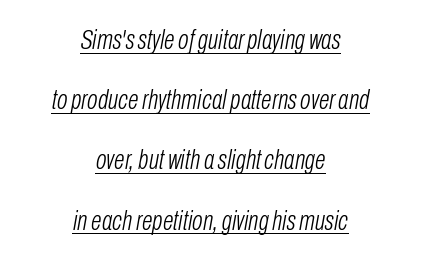
The image shows 28 px light, condensed type, italic (leaning right); set centered, loose line spacing (2.15x), normal letter spacing, underlined; low stroke contrast and a medium x-height.
